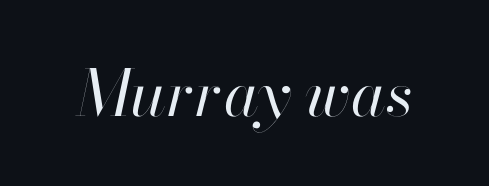
{"italic": "yes", "lean": "right", "slant_degrees": 13, "bold": "no", "weight": "regular", "width": "normal", "stroke_contrast": "high", "x_height": "small", "monospaced": "no", "underline": "no", "letter_spacing": "normal", "letter_spacing_em": 0.0, "glyph_px": 64}
